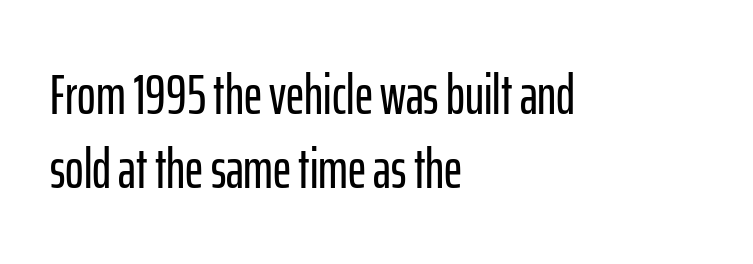
The paragraph shown leans on its left margin. Regarding leading, the lines here are spaced in the standard way. The string is rendered with underlining switched off. Quick note: not italic, upright.
